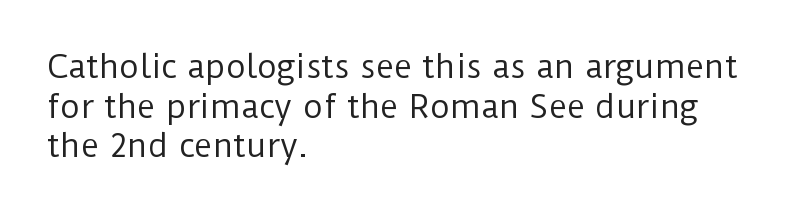
Q: Is the text bold? A: No.
Q: Is the text italic (slanted)? A: No, it is upright.
Q: Is the typeface a serif or a sans-serif typeface? A: Sans-serif.
Q: Is the text underlined? A: No.
Q: How is the paragraph aligned? A: Left-aligned.
Q: Is the spacing between letters normal or unusually wide? A: Normal.
Q: Is the spacing between lines tight, normal or loose? A: Normal.
Q: Width (condensed, normal, or wide)? A: Normal.
Q: Stroke contrast? A: Low.
Q: x-height? A: Medium.
Q: Monospaced? A: No.
